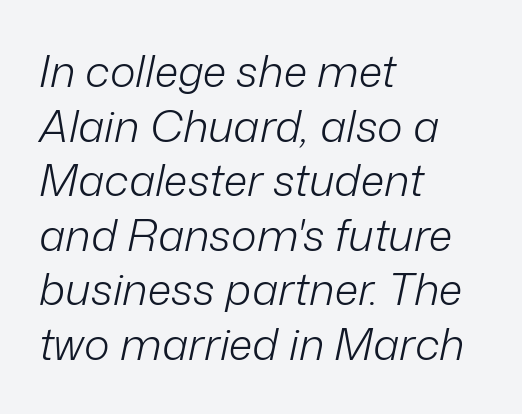
The image shows 44 px light type, italic (leaning right); set left-aligned, line spacing 1.24x, normal letter spacing, not underlined; low stroke contrast and a medium x-height.
